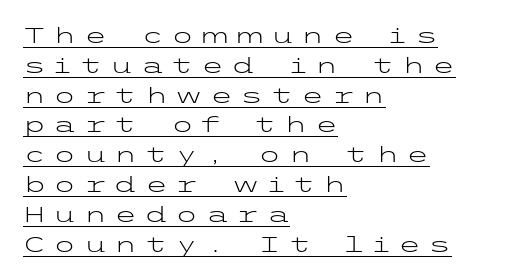
The ragged edge is on the right, which tells us the setting is flush left. Look at the tracking — it's clearly loosened, letters drifting apart. Leading matches the norm, producing a regular column. Vertical stems look standard width or narrower in stroke. Italic? Not at all — the glyphs are vertical. Check the space under the baseline: a stroke is drawn there.
